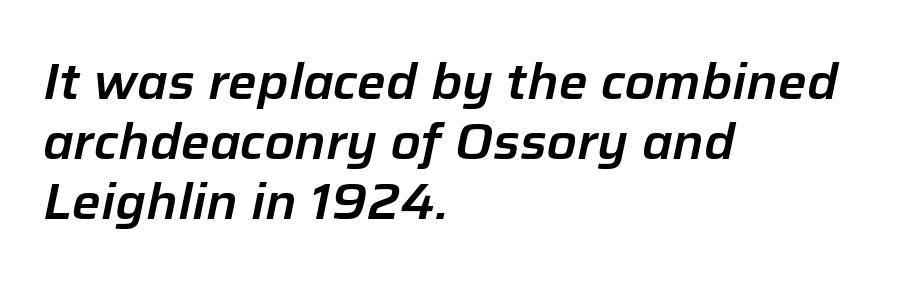
{"italic": "yes", "lean": "right", "slant_degrees": 12, "width": "normal", "stroke_contrast": "low", "x_height": "medium", "monospaced": "no", "underline": "no", "align": "left", "line_spacing_ratio": 1.22, "letter_spacing": "normal", "letter_spacing_em": 0.0, "glyph_px": 49}
